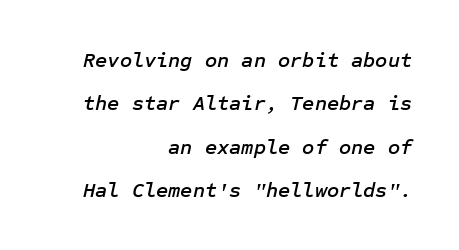
Q: Is the text italic (slanted)? A: Yes, it leans right by about 12 degrees.
Q: Is the text underlined? A: No.
Q: How is the paragraph aligned? A: Right-aligned.
Q: Is the spacing between letters normal or unusually wide? A: Normal.
Q: Is the spacing between lines tight, normal or loose? A: Loose.
